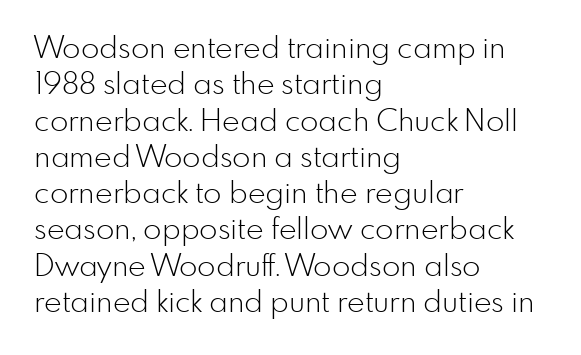
Posture: upright roman. Ink coverage per letter is moderate at most. Nope, no serifs anywhere on these letters. The words here are not underlined. Each letter keeps its own natural width here, so spacing adapts to shape.
